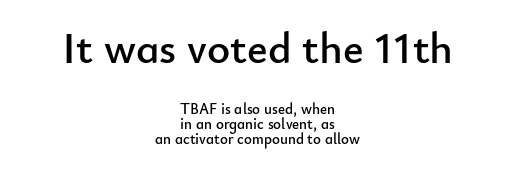
Q: Is the text italic (slanted)? A: No, it is upright.
Q: Is the typeface a serif or a sans-serif typeface? A: Sans-serif.
Q: Is the text underlined? A: No.
Q: How is the paragraph aligned? A: Centered.
Q: Is the spacing between letters normal or unusually wide? A: Normal.
Q: Is the spacing between lines tight, normal or loose? A: Tight.
Q: Which block of text is set in a larger size, the first (top) or the second (bottom)? A: The first (top) one.
Q: Width (condensed, normal, or wide)? A: Normal.
Q: Stroke contrast? A: Low.
Q: x-height? A: Small.
Q: Monospaced? A: No.
